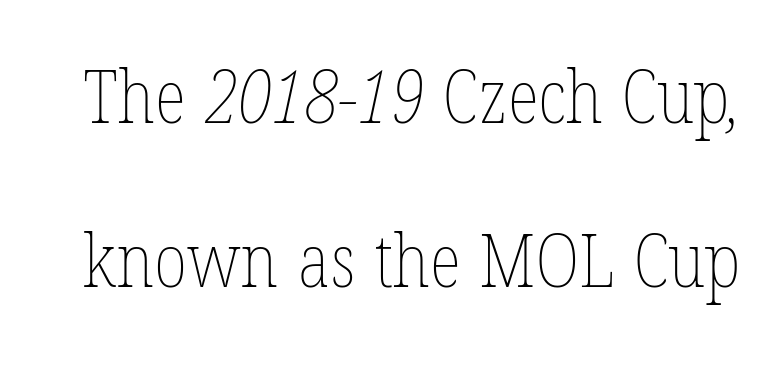
Q: Is the text bold? A: No.
Q: Is the text underlined? A: No.
Q: Is the spacing between letters normal or unusually wide? A: Normal.
Q: Is the spacing between lines tight, normal or loose? A: Loose.
Q: Width (condensed, normal, or wide)? A: Condensed.
Q: Stroke contrast? A: Low.
Q: x-height? A: Medium.
Q: Monospaced? A: No.
